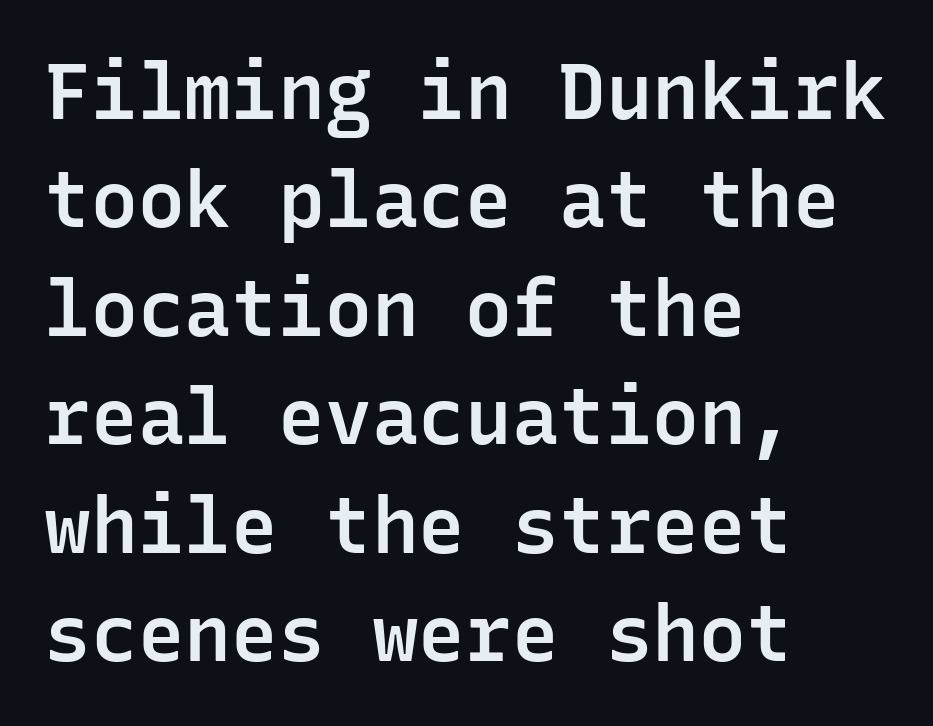
Q: Is the text bold? A: Semi-bold.
Q: Is the text italic (slanted)? A: No, it is upright.
Q: Is the typeface a serif or a sans-serif typeface? A: Sans-serif.
Q: Is the text underlined? A: No.
Q: How is the paragraph aligned? A: Left-aligned.
Q: Is the spacing between letters normal or unusually wide? A: Normal.
Q: Is the spacing between lines tight, normal or loose? A: Normal.
Q: Width (condensed, normal, or wide)? A: Normal.
Q: Stroke contrast? A: Low.
Q: x-height? A: Medium.
Q: Monospaced? A: Yes.
